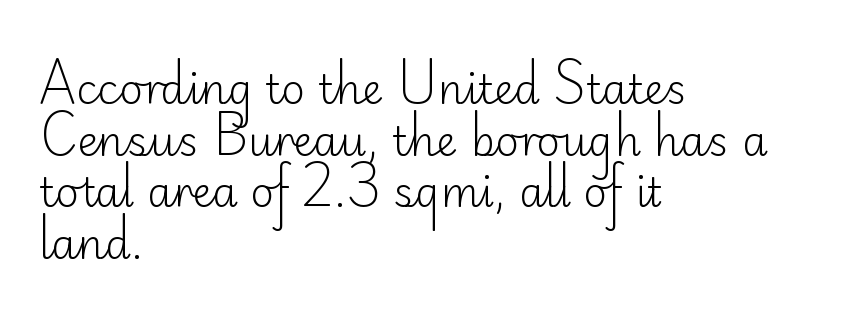
Q: Is the text bold? A: No.
Q: Is the text italic (slanted)? A: No, it is upright.
Q: Is the typeface a serif or a sans-serif typeface? A: Sans-serif.
Q: Is the text underlined? A: No.
Q: How is the paragraph aligned? A: Left-aligned.
Q: Is the spacing between letters normal or unusually wide? A: Normal.
Q: Is the spacing between lines tight, normal or loose? A: Normal.
Q: Width (condensed, normal, or wide)? A: Normal.
Q: Stroke contrast? A: Low.
Q: x-height? A: Small.
Q: Monospaced? A: No.
